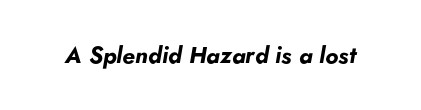
The image shows 23 px bold type, italic (leaning right); set normal letter spacing, not underlined.
